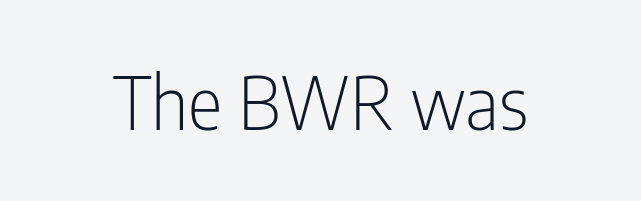
{"serif": "no", "italic": "no", "bold": "no", "weight": "light", "width": "condensed", "stroke_contrast": "low", "x_height": "medium", "monospaced": "no", "underline": "no", "letter_spacing": "normal", "letter_spacing_em": 0.0, "glyph_px": 73}
